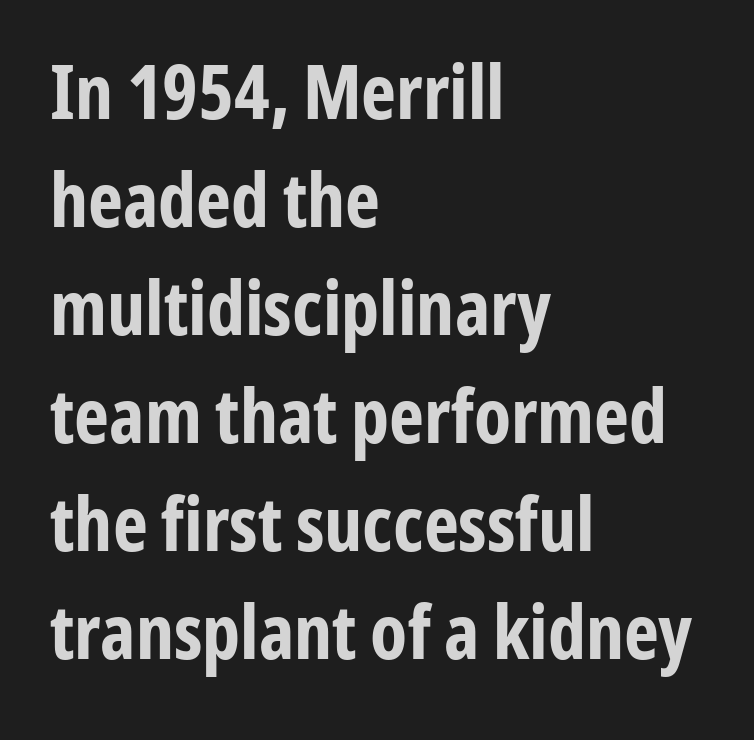
The axis of the letterforms is exactly vertical. Underlining? Definitely not there. Evenly set lines give the paragraph a standard silhouette. The rendering anchors every line to the left-hand side. A typesetter would call this proportional, since set widths differ per character. Heavy, bold letterforms.
